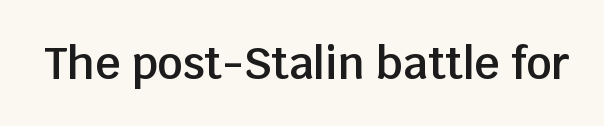
Rule under the text: the space is simply empty. This is the in-between weight designers call semibold or demi. Each letter keeps its own natural width here, so spacing adapts to shape. These lines are composed in type without serifs.
